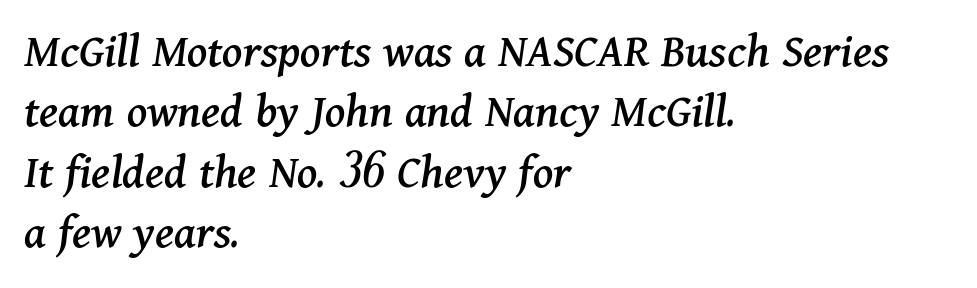
Q: Is the text italic (slanted)? A: Yes, it leans right by about 11 degrees.
Q: Is the typeface a serif or a sans-serif typeface? A: Serif.
Q: Is the text underlined? A: No.
Q: How is the paragraph aligned? A: Left-aligned.
Q: Is the spacing between letters normal or unusually wide? A: Normal.
Q: Width (condensed, normal, or wide)? A: Normal.
Q: Stroke contrast? A: Medium.
Q: x-height? A: Medium.
Q: Monospaced? A: No.
